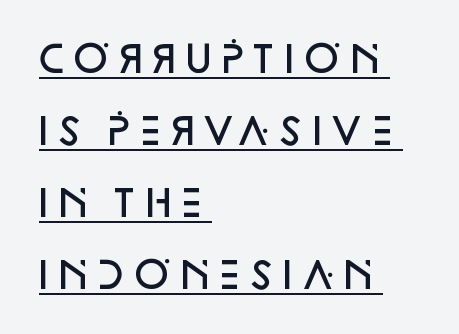
Q: Is the text bold? A: Semi-bold.
Q: Is the text italic (slanted)? A: No, it is upright.
Q: Is the typeface a serif or a sans-serif typeface? A: Sans-serif.
Q: Is the text underlined? A: Yes.
Q: How is the paragraph aligned? A: Left-aligned.
Q: Is the spacing between letters normal or unusually wide? A: Normal.
Q: Is the spacing between lines tight, normal or loose? A: Loose.
Q: Width (condensed, normal, or wide)? A: Normal.
Q: Stroke contrast? A: Low.
Q: x-height? A: Large.
Q: Monospaced? A: No.
